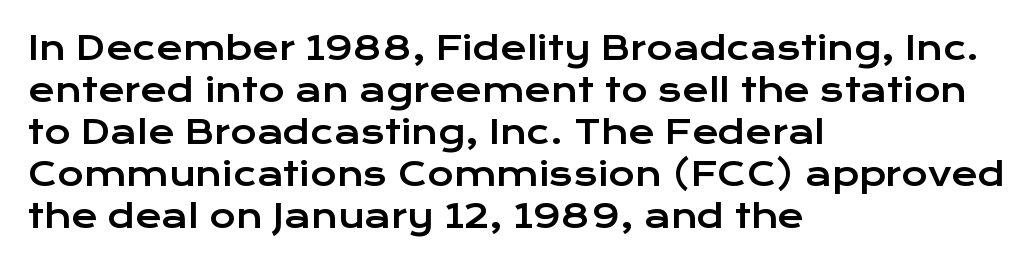
Q: Is the text italic (slanted)? A: No, it is upright.
Q: Is the typeface a serif or a sans-serif typeface? A: Sans-serif.
Q: Is the text underlined? A: No.
Q: How is the paragraph aligned? A: Left-aligned.
Q: Is the spacing between letters normal or unusually wide? A: Normal.
Q: Is the spacing between lines tight, normal or loose? A: Normal.
Q: Width (condensed, normal, or wide)? A: Wide.
Q: Stroke contrast? A: Low.
Q: x-height? A: Medium.
Q: Monospaced? A: No.
